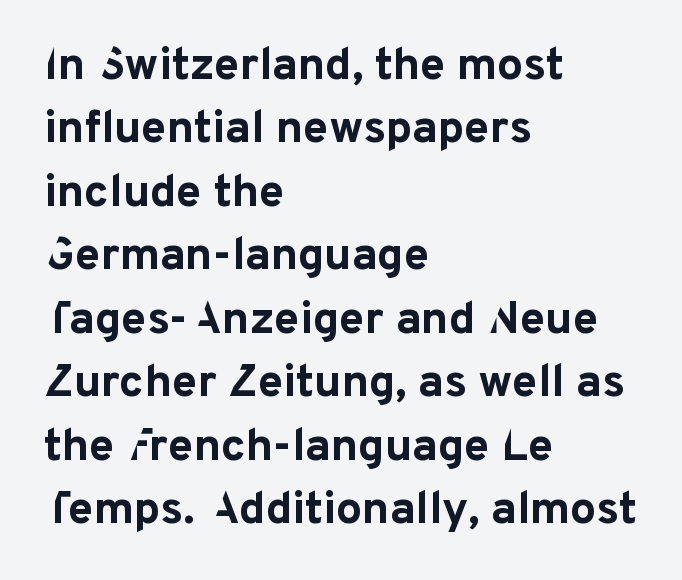
Q: Is the text bold? A: Yes.
Q: Is the text italic (slanted)? A: No, it is upright.
Q: Is the typeface a serif or a sans-serif typeface? A: Sans-serif.
Q: Is the text underlined? A: No.
Q: How is the paragraph aligned? A: Left-aligned.
Q: Is the spacing between letters normal or unusually wide? A: Normal.
Q: Is the spacing between lines tight, normal or loose? A: Normal.
Q: Width (condensed, normal, or wide)? A: Normal.
Q: Stroke contrast? A: Low.
Q: x-height? A: Medium.
Q: Monospaced? A: No.
